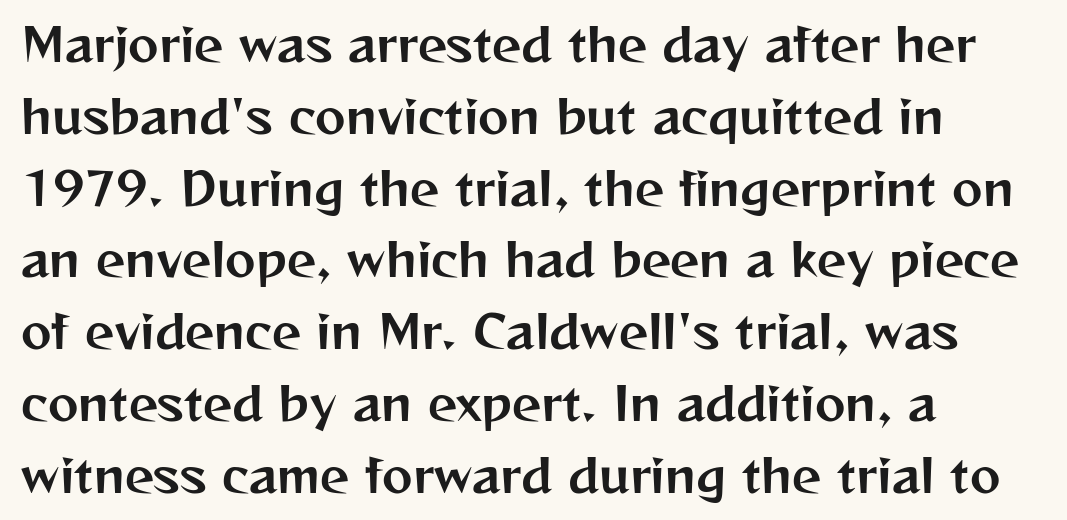
Ordinary non-slanted type is in use. Note the varied advance widths — an 'i' is clearly narrower than an 'm'. The string is rendered with underlining switched off. Glyph-to-glyph distance matches everyday printed text.
